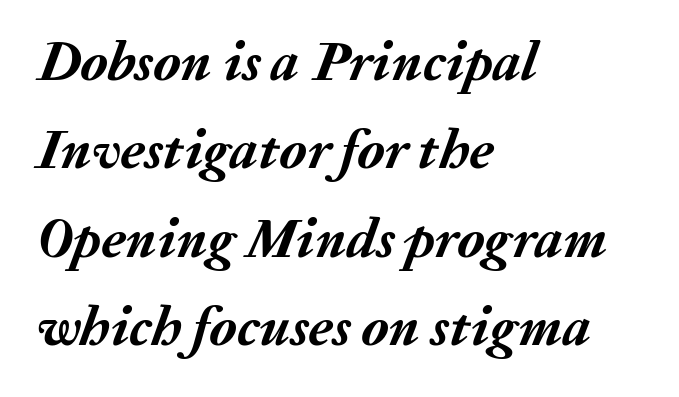
The image shows 56 px semibold type, italic (leaning right); set left-aligned, normal line spacing (1.58x), normal letter spacing, not underlined; medium stroke contrast and a medium x-height.
